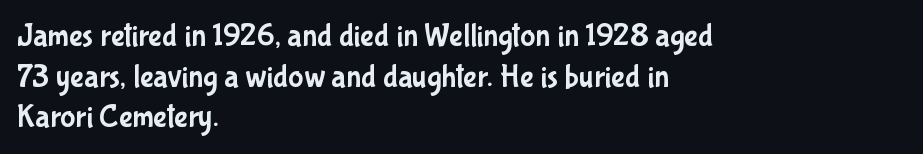
Q: Is the text italic (slanted)? A: No, it is upright.
Q: Is the typeface a serif or a sans-serif typeface? A: Sans-serif.
Q: Is the text underlined? A: No.
Q: How is the paragraph aligned? A: Left-aligned.
Q: Is the spacing between letters normal or unusually wide? A: Normal.
Q: Is the spacing between lines tight, normal or loose? A: Normal.
Q: Width (condensed, normal, or wide)? A: Condensed.
Q: Stroke contrast? A: Low.
Q: x-height? A: Medium.
Q: Monospaced? A: No.
